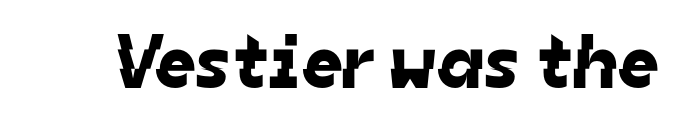
Nobody drew a line under any word here. The line texture is even and compact thanks to regular tracking. The rendering uses natural spacing where letterforms have individual widths. Stroke terminals: plain, sans-serif.
